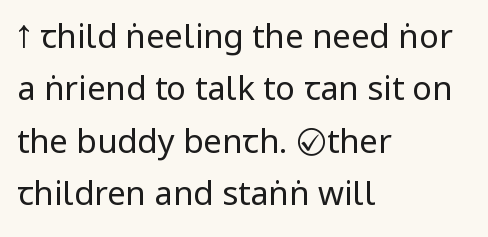
{"serif": "no", "italic": "no", "bold": "no", "weight": "regular", "width": "condensed", "stroke_contrast": "low", "x_height": "large", "monospaced": "no", "underline": "no", "align": "left", "line_spacing": "normal", "line_spacing_ratio": 1.59, "letter_spacing": "normal", "letter_spacing_em": 0.0, "glyph_px": 33}
